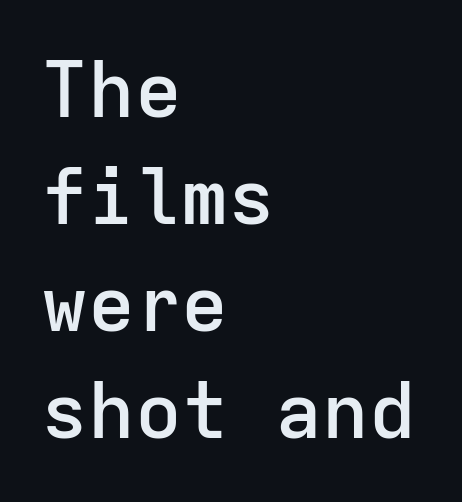
{"serif": "no", "italic": "no", "bold": "semi", "weight": "semibold", "width": "normal", "stroke_contrast": "low", "x_height": "medium", "monospaced": "yes", "underline": "no", "align": "left", "line_spacing": "normal", "line_spacing_ratio": 1.37, "letter_spacing": "normal", "letter_spacing_em": 0.0, "glyph_px": 78}
